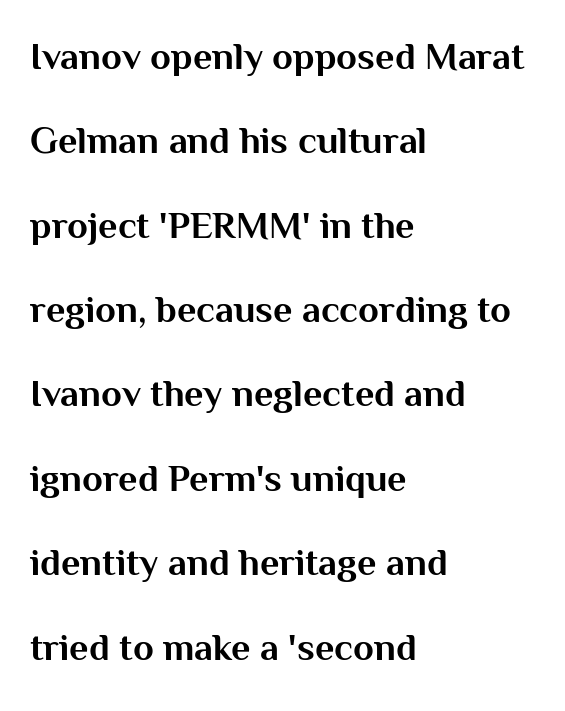
Does the leading feel generous? Absolutely, it's lavish. Classification — sans serif. Note the varied advance widths — an 'i' is clearly narrower than an 'm'. Heavy-handed strokes throughout: this text is bold. All the whitespace from short lines collects on the right.
